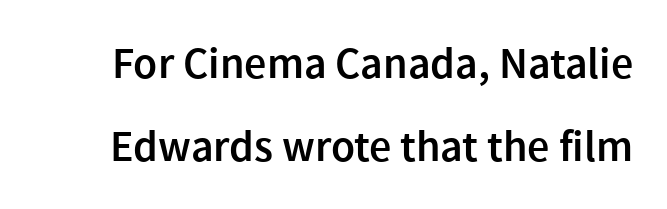
Vertical strokes here are truly vertical. Does extra space separate the letters? No, they use regular spacing. These lines are rendered in a variable-pitch font. The specimen omits any rule beneath the text block's lines.
